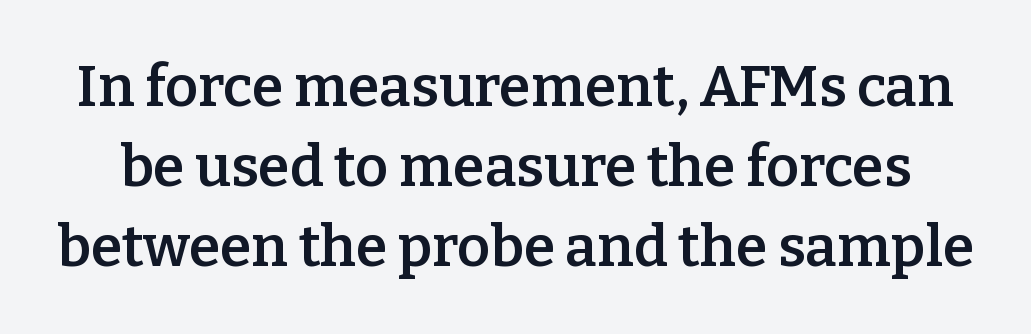
Q: Is the text bold? A: Semi-bold.
Q: Is the text italic (slanted)? A: No, it is upright.
Q: Is the typeface a serif or a sans-serif typeface? A: Serif.
Q: Is the text underlined? A: No.
Q: Is the spacing between letters normal or unusually wide? A: Normal.
Q: Is the spacing between lines tight, normal or loose? A: Normal.
Q: Width (condensed, normal, or wide)? A: Normal.
Q: Stroke contrast? A: Low.
Q: x-height? A: Medium.
Q: Monospaced? A: No.
